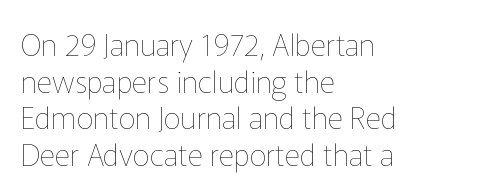
{"italic": "no", "bold": "no", "weight": "thin", "width": "normal", "stroke_contrast": "low", "x_height": "medium", "monospaced": "no", "underline": "no", "align": "left", "line_spacing_ratio": 1.22, "letter_spacing": "normal", "letter_spacing_em": 0.0, "glyph_px": 30}
